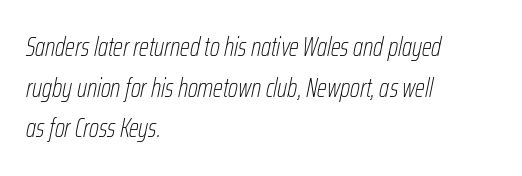
The lines in this sample share a left origin and differ only in where they stop. Just letters on the line, the space beneath them empty. This reads as an unemphasized weight, regular at the heaviest. This block has exactly the height ordinary leading produces.
